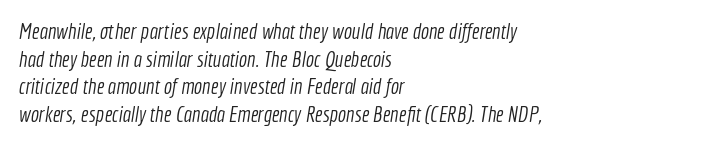
{"bold": "no", "underline": "no", "align": "left", "line_spacing": "normal", "line_spacing_ratio": 1.26, "letter_spacing": "normal", "letter_spacing_em": 0.0, "glyph_px": 22}
